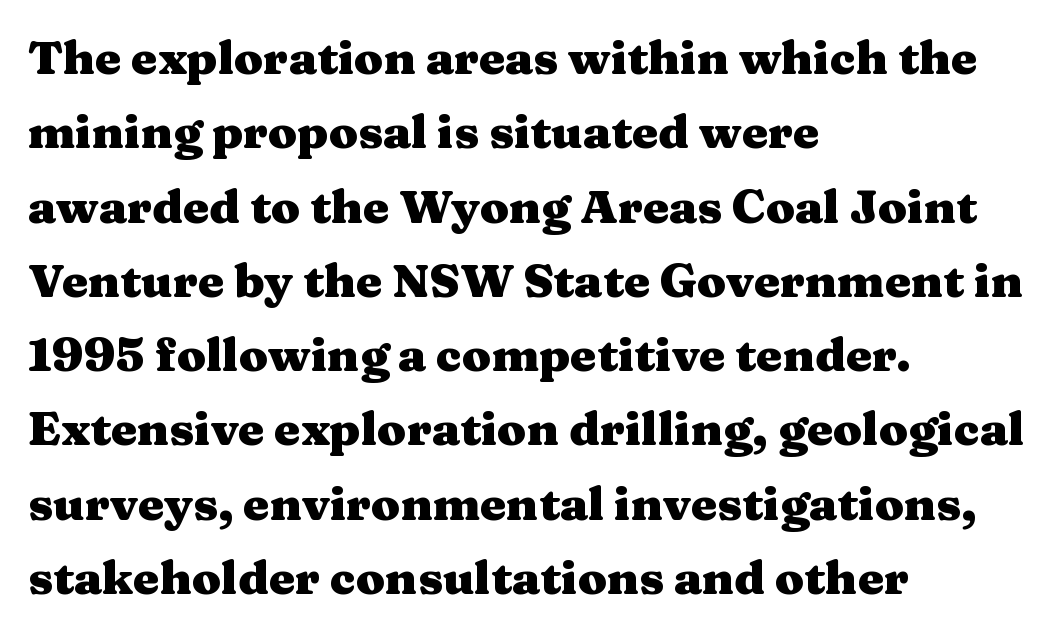
{"serif": "yes", "italic": "no", "bold": "yes", "weight": "heavy", "width": "wide", "stroke_contrast": "medium", "x_height": "medium", "monospaced": "no", "underline": "no", "align": "left", "line_spacing": "normal", "line_spacing_ratio": 1.58, "letter_spacing": "normal", "letter_spacing_em": 0.0, "glyph_px": 47}
